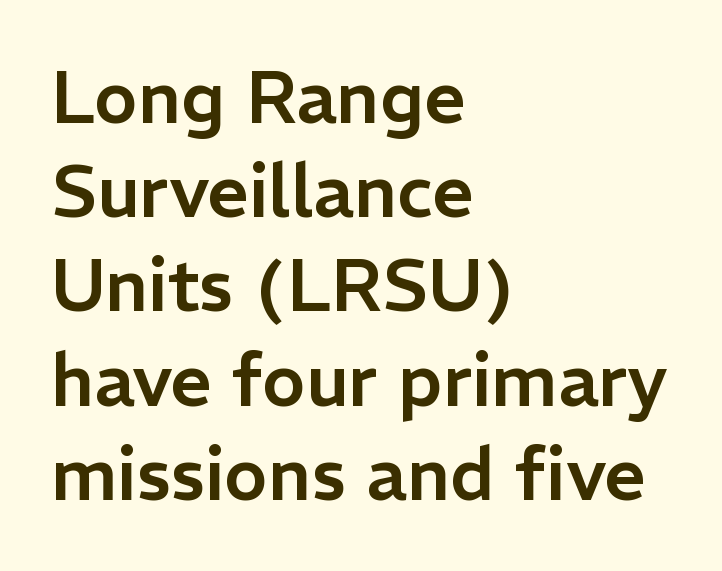
The image shows 73 px sans-serif type, upright; set left-aligned, normal line spacing (1.29x), normal letter spacing, not underlined; low stroke contrast and a medium x-height.
